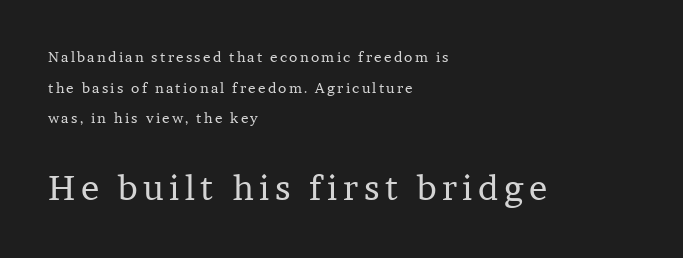
Check where the strokes stop: tiny serifs finish them off. Summary of vertical rhythm: relaxed, with wide interline spacing. Do the characters align in a grid? No, the font is proportional. No heavy texture on the line: the type isn't bold.
